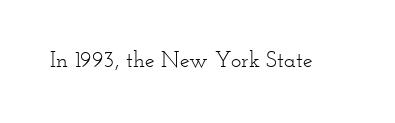
The image shows 22 px text type, upright; set normal letter spacing, not underlined.
